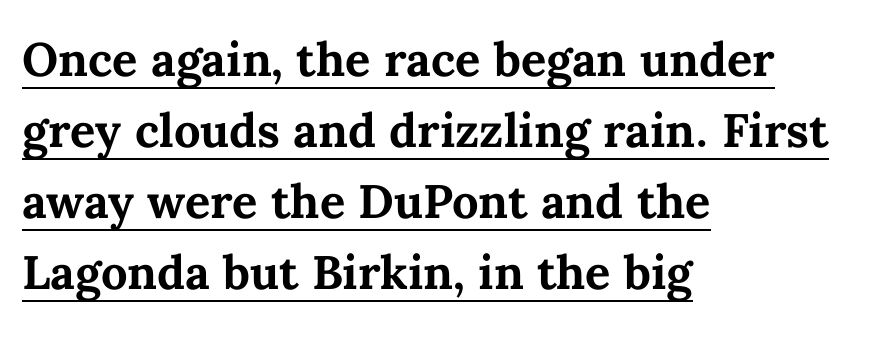
Q: Is the text bold? A: Yes.
Q: Is the text italic (slanted)? A: No, it is upright.
Q: Is the text underlined? A: Yes.
Q: How is the paragraph aligned? A: Left-aligned.
Q: Is the spacing between letters normal or unusually wide? A: Normal.
Q: Is the spacing between lines tight, normal or loose? A: Normal.
Q: Width (condensed, normal, or wide)? A: Normal.
Q: Stroke contrast? A: Medium.
Q: x-height? A: Medium.
Q: Monospaced? A: No.
